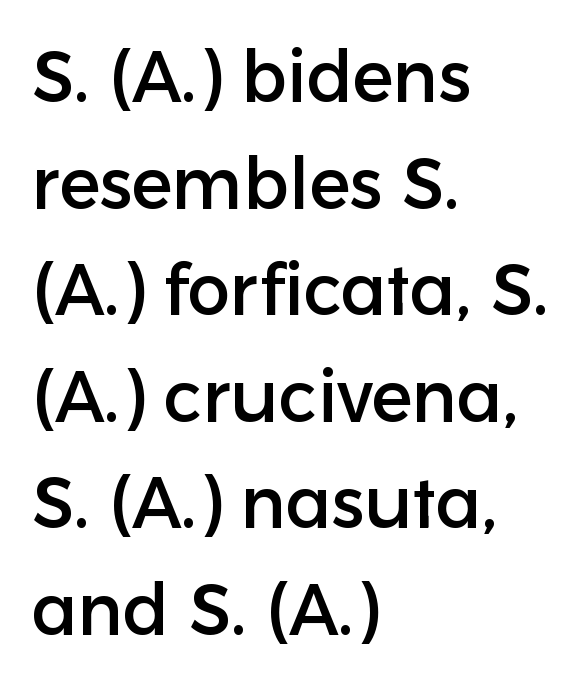
Q: Is the text italic (slanted)? A: No, it is upright.
Q: Is the typeface a serif or a sans-serif typeface? A: Sans-serif.
Q: Is the text underlined? A: No.
Q: How is the paragraph aligned? A: Left-aligned.
Q: Is the spacing between letters normal or unusually wide? A: Normal.
Q: Is the spacing between lines tight, normal or loose? A: Normal.
Q: Width (condensed, normal, or wide)? A: Normal.
Q: Stroke contrast? A: Low.
Q: x-height? A: Medium.
Q: Monospaced? A: No.
